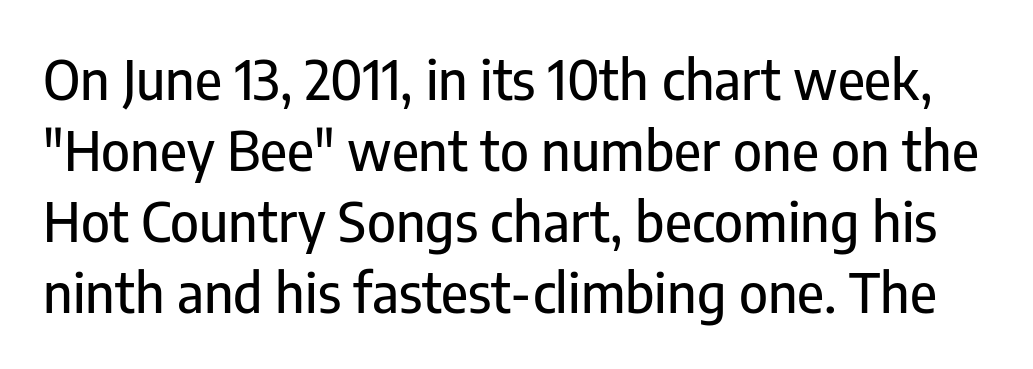
The passage shown is typed in a proportional face where columns would drift. The font family rendered here belongs to the sans-serif group. Is the letter spacing exaggerated? No — it looks like the ordinary default. The space directly below the letters is spotless. Characters remain perfectly vertical along every line.
